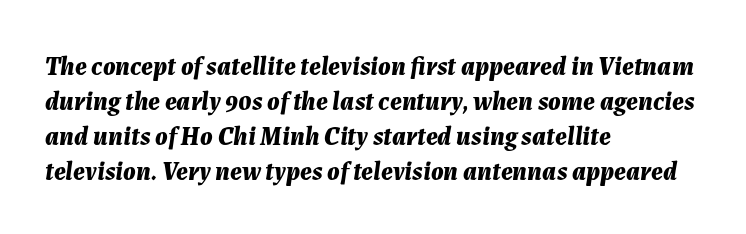
The specimen omits any rule beneath the text block's lines. Caption: bold face, heavy strokes. Short and long lines alike share a common starting point at left. Does the lettering tilt? It does — this is italic.
